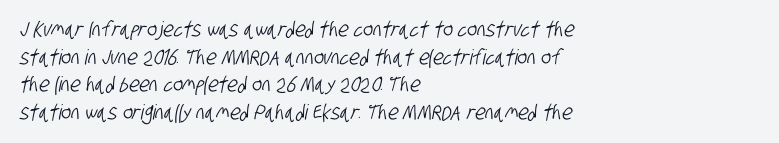
The leading is moderate, giving the passage an even texture. The text block is weighted toward the left margin, trailing off unevenly rightward. Look at the tracking — it's just the regular setting, nothing added. Honestly, there is no underline to notice here at all.
